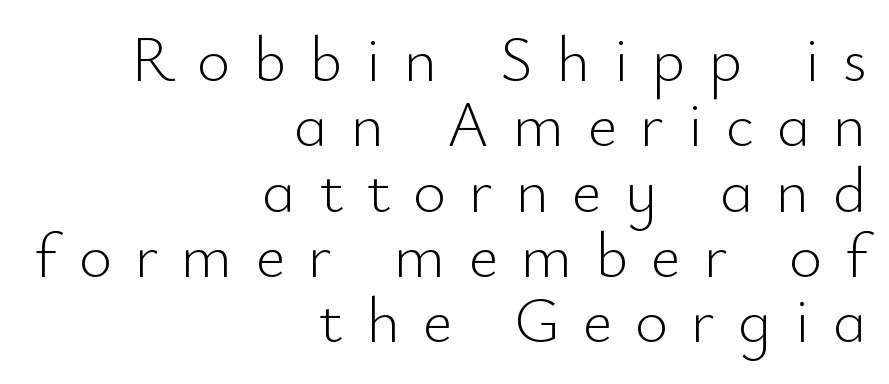
{"serif": "no", "italic": "no", "bold": "no", "weight": "light", "width": "normal", "stroke_contrast": "low", "x_height": "small", "monospaced": "no", "underline": "no", "align": "right", "line_spacing": "tight", "line_spacing_ratio": 1.02, "letter_spacing": "wide", "letter_spacing_em": 0.36, "glyph_px": 64}
